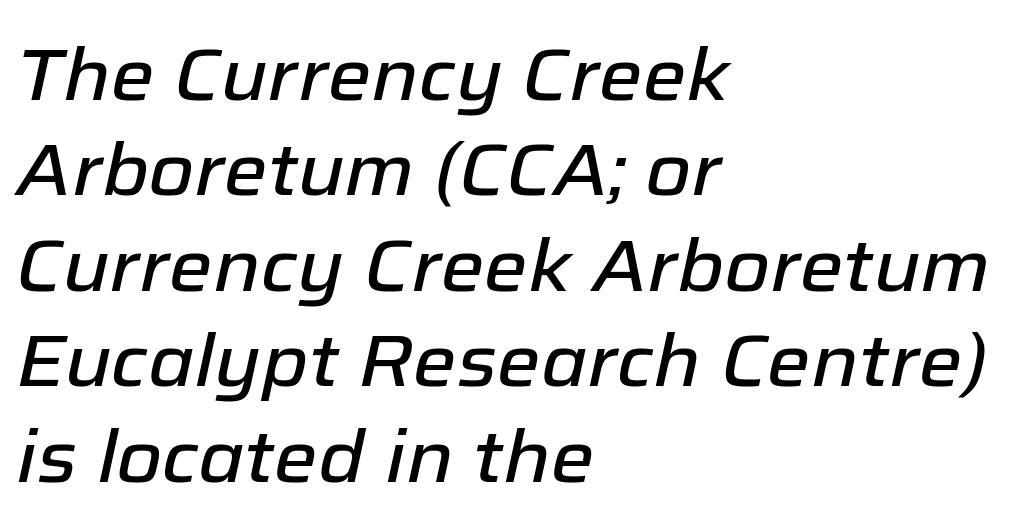
Q: Is the text italic (slanted)? A: Yes, it leans right by about 12 degrees.
Q: Is the text underlined? A: No.
Q: How is the paragraph aligned? A: Left-aligned.
Q: Is the spacing between letters normal or unusually wide? A: Normal.
Q: Is the spacing between lines tight, normal or loose? A: Normal.
Q: Width (condensed, normal, or wide)? A: Normal.
Q: Stroke contrast? A: Low.
Q: x-height? A: Medium.
Q: Monospaced? A: No.
